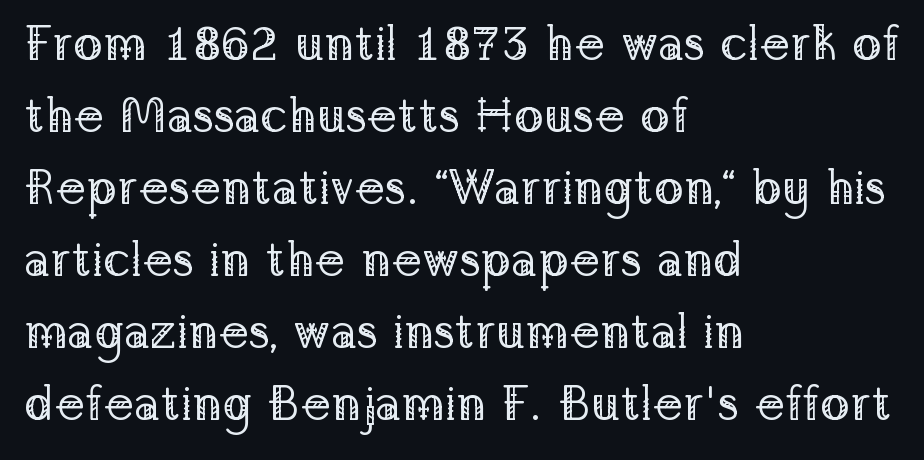
{"serif": "yes", "italic": "no", "bold": "no", "weight": "regular", "width": "normal", "stroke_contrast": "low", "x_height": "medium", "monospaced": "no", "underline": "no", "align": "left", "line_spacing": "normal", "line_spacing_ratio": 1.47, "letter_spacing": "normal", "letter_spacing_em": 0.0, "glyph_px": 49}
